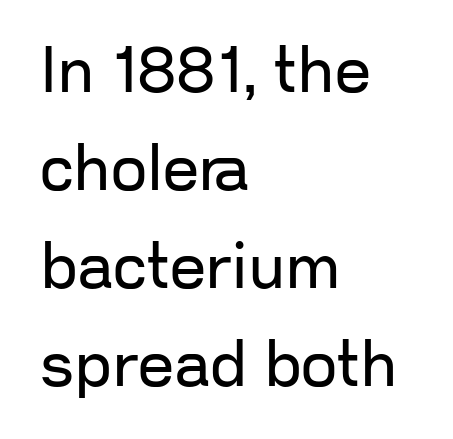
The image shows 64 px regular-weight sans-serif type, upright; set left-aligned, normal line spacing (1.53x), normal letter spacing, not underlined; low stroke contrast and a medium x-height.
